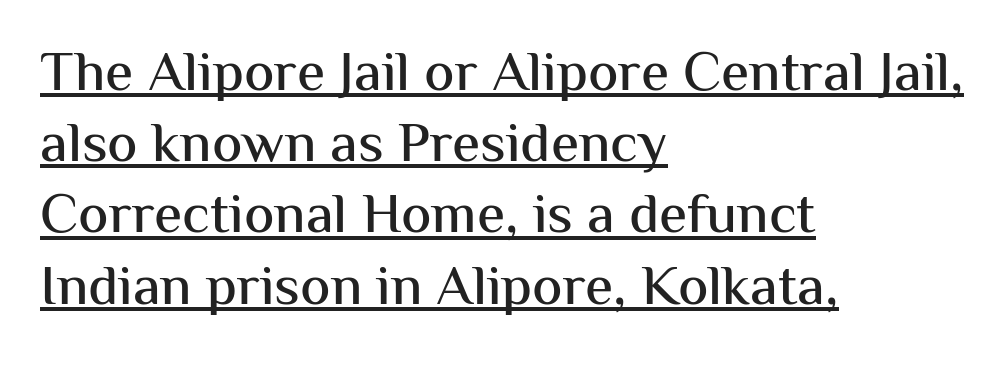
{"serif": "no", "italic": "no", "width": "normal", "stroke_contrast": "medium", "x_height": "medium", "monospaced": "no", "underline": "yes", "align": "left", "line_spacing": "normal", "line_spacing_ratio": 1.25, "letter_spacing": "normal", "letter_spacing_em": 0.0, "glyph_px": 57}
